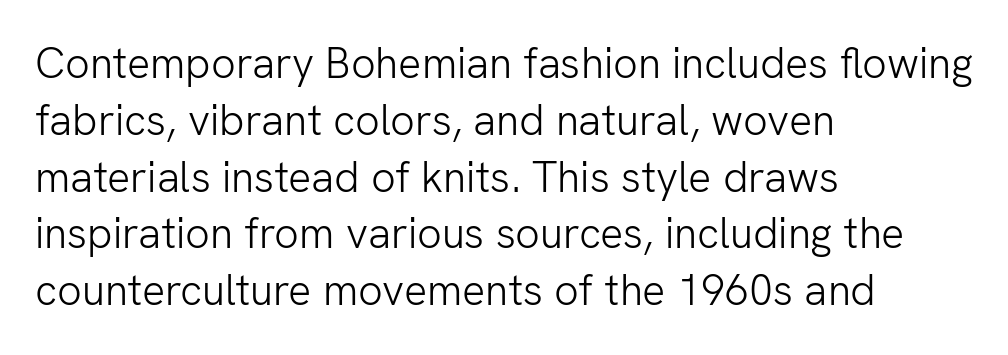
The foot of each line stays bare and open. Do the characters align in a grid? No, the font is proportional. The paragraph shown leans on its left margin. Weight: in the light-to-regular range.
